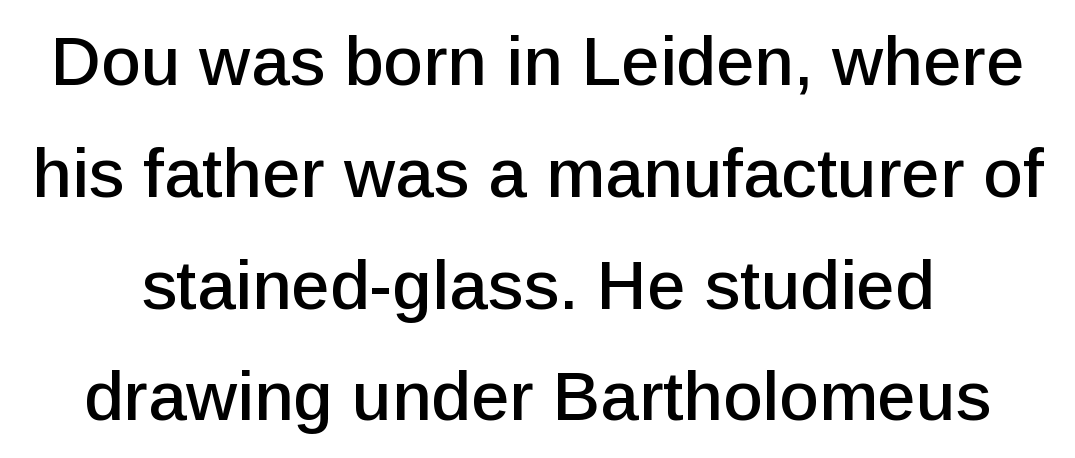
Q: Is the text italic (slanted)? A: No, it is upright.
Q: Is the typeface a serif or a sans-serif typeface? A: Sans-serif.
Q: Is the text underlined? A: No.
Q: Is the spacing between letters normal or unusually wide? A: Normal.
Q: Is the spacing between lines tight, normal or loose? A: Normal.
Q: Width (condensed, normal, or wide)? A: Normal.
Q: Stroke contrast? A: Low.
Q: x-height? A: Medium.
Q: Monospaced? A: No.
